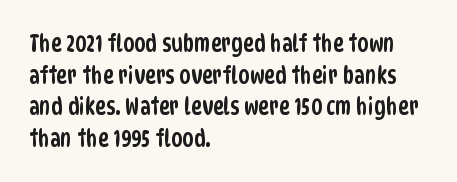
The rendering uses a moderate line-height, typical for paragraphs. A clean baseline with only descenders dipping below it. Compared with a centered layout, this one pins lines to the left instead. In terms of letterspacing, this is plain default setting.
